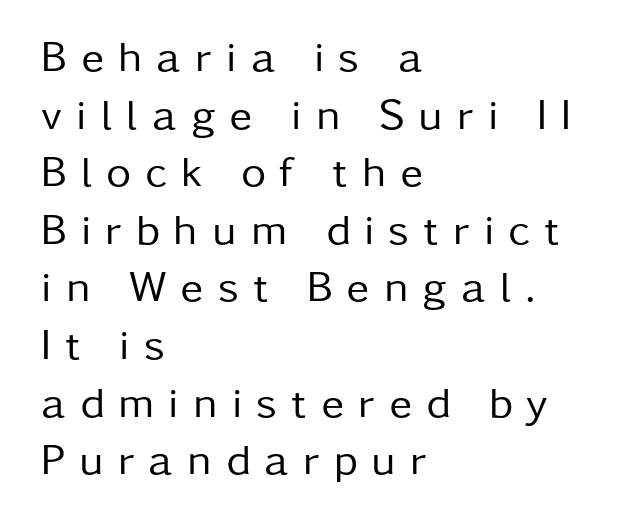
Regular leading. Varying glyph widths throughout — classic text-font behaviour. Words float on clear page, feet unadorned. Spacing between characters has been opened up far beyond the box default.
